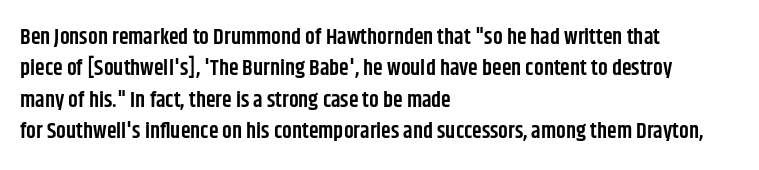
The image shows 22 px text type, upright; set left-aligned, normal line spacing (1.43x), normal letter spacing, not underlined.
